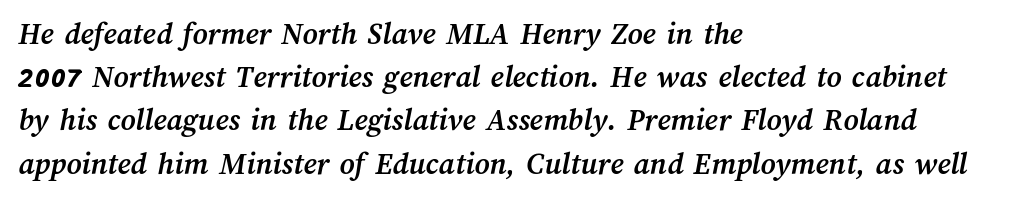
Casual observation: everything's shoved over to the left. Reading down the column, the eye jumps a familiar distance to each next line. What weight is shown? A full bold with thick strokes. Characters follow at the spacing the type designer built in.
